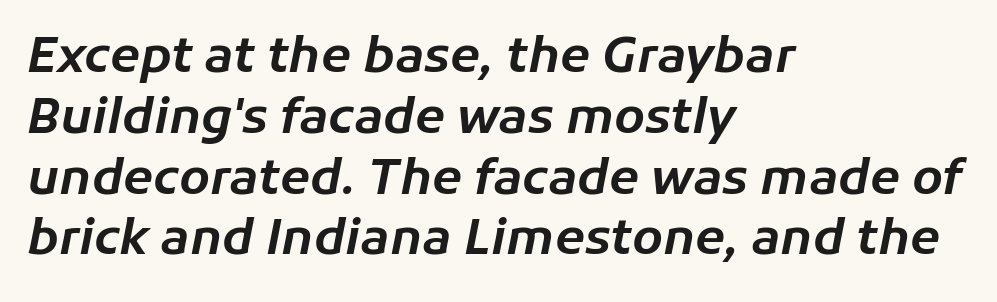
{"italic": "yes", "lean": "right", "slant_degrees": 11, "width": "normal", "stroke_contrast": "low", "x_height": "medium", "monospaced": "no", "underline": "no", "align": "left", "line_spacing_ratio": 1.24, "letter_spacing": "normal", "letter_spacing_em": 0.0, "glyph_px": 49}
